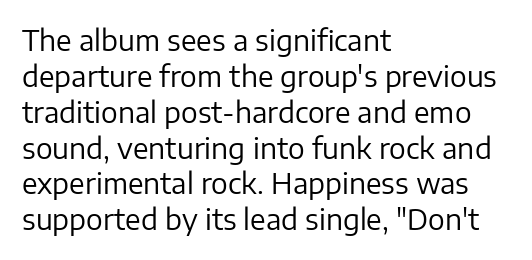
{"serif": "no", "italic": "no", "bold": "no", "weight": "regular", "width": "normal", "stroke_contrast": "low", "x_height": "medium", "monospaced": "no", "underline": "no", "align": "left", "line_spacing": "normal", "line_spacing_ratio": 1.28, "letter_spacing": "normal", "letter_spacing_em": 0.0, "glyph_px": 28}
